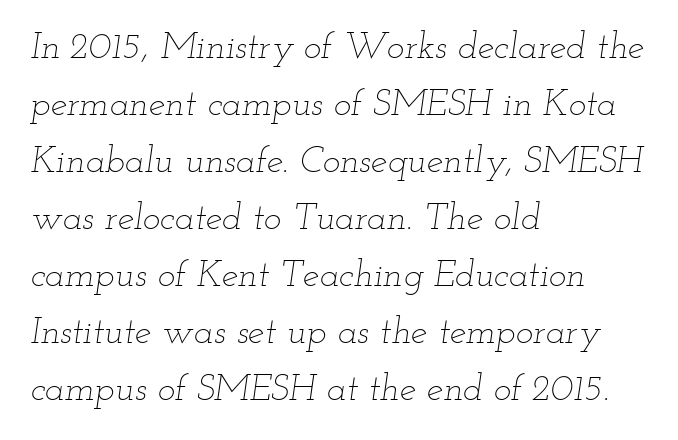
The image shows 37 px thin, wide type, italic (leaning right); set left-aligned, normal line spacing (1.54x), normal letter spacing, not underlined; low stroke contrast and a small x-height.
